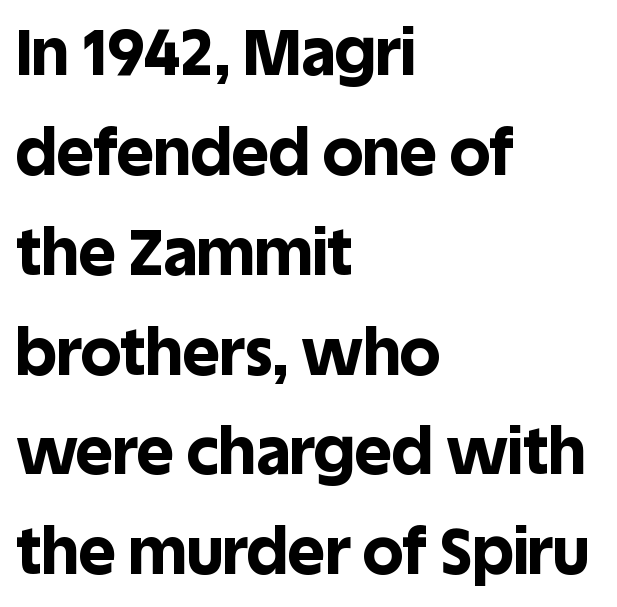
{"serif": "no", "italic": "no", "bold": "yes", "weight": "bold", "width": "normal", "x_height": "large", "monospaced": "no", "underline": "no", "align": "left", "line_spacing": "normal", "line_spacing_ratio": 1.56, "letter_spacing": "normal", "letter_spacing_em": 0.0, "glyph_px": 64}
